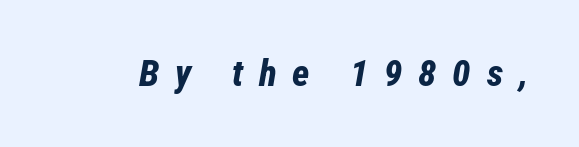
Rule under the text: the space is simply empty. It's the slanting kind of type. The horizontal fit of the characters is loose and conspicuously gappy. The passage shown is typed in a proportional face where columns would drift. Emphasis by weight is at full strength: bold.
